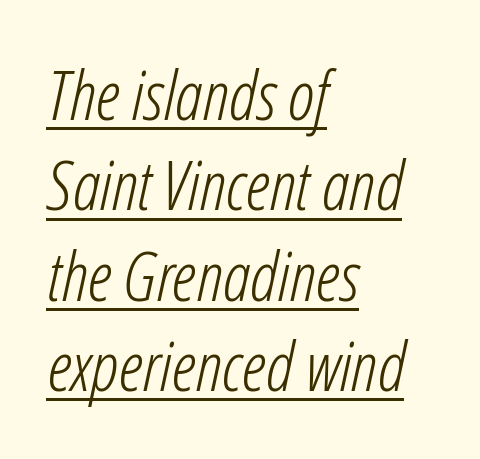
{"italic": "yes", "lean": "right", "slant_degrees": 12, "bold": "no", "weight": "light", "width": "condensed", "stroke_contrast": "low", "x_height": "medium", "monospaced": "no", "underline": "yes", "align": "left", "line_spacing": "normal", "line_spacing_ratio": 1.31, "letter_spacing": "normal", "letter_spacing_em": 0.0, "glyph_px": 69}
